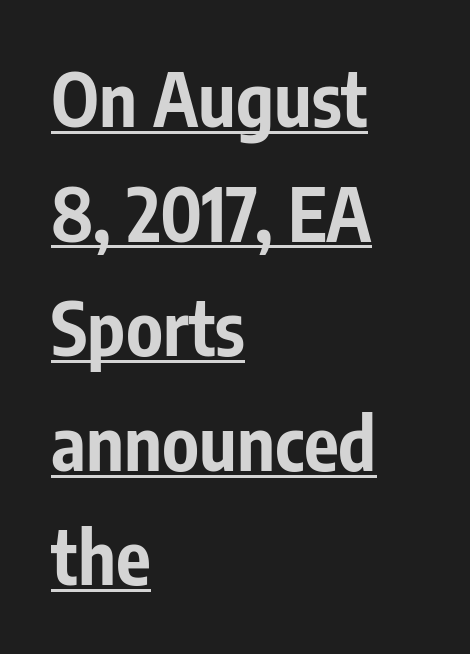
The paragraph has a hard left edge and a soft right edge. A typesetter would call this proportional, since set widths differ per character. The rows are spaced the way most documents space them. The gaps between neighbouring characters are ordinary and unremarkable.
